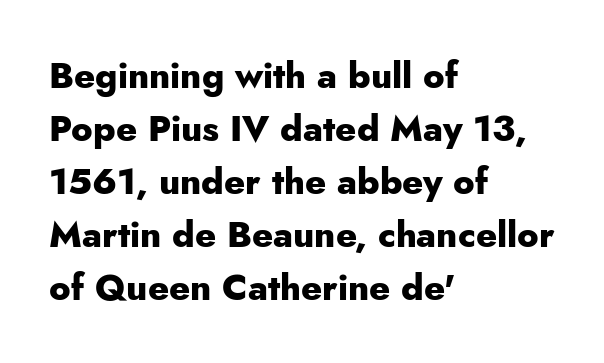
The rendering uses a moderate line-height, typical for paragraphs. Italic: no, the glyphs are upright roman. Anything drawn beneath the words? Only blank space. Heavy-handed strokes throughout: this text is bold. The characters display no serif detailing; their extremities are plain.
